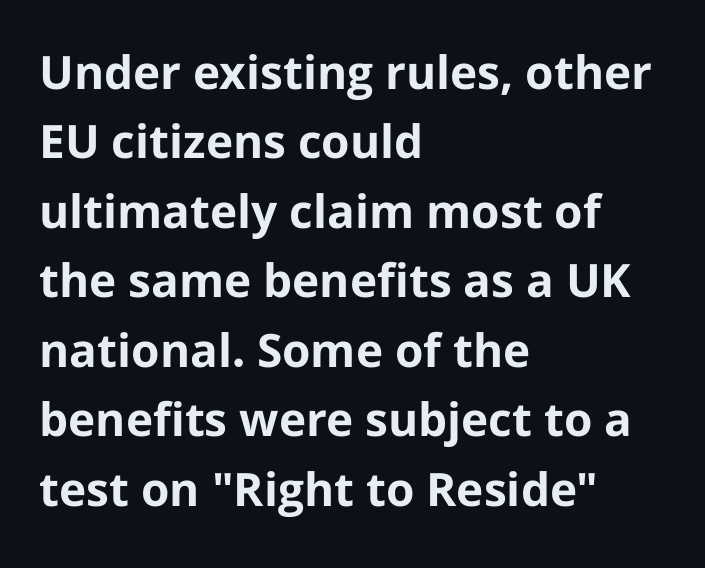
{"serif": "no", "italic": "no", "bold": "yes", "weight": "bold", "width": "normal", "stroke_contrast": "low", "x_height": "medium", "monospaced": "no", "underline": "no", "align": "left", "line_spacing": "normal", "line_spacing_ratio": 1.51, "letter_spacing": "normal", "letter_spacing_em": 0.0, "glyph_px": 46}
